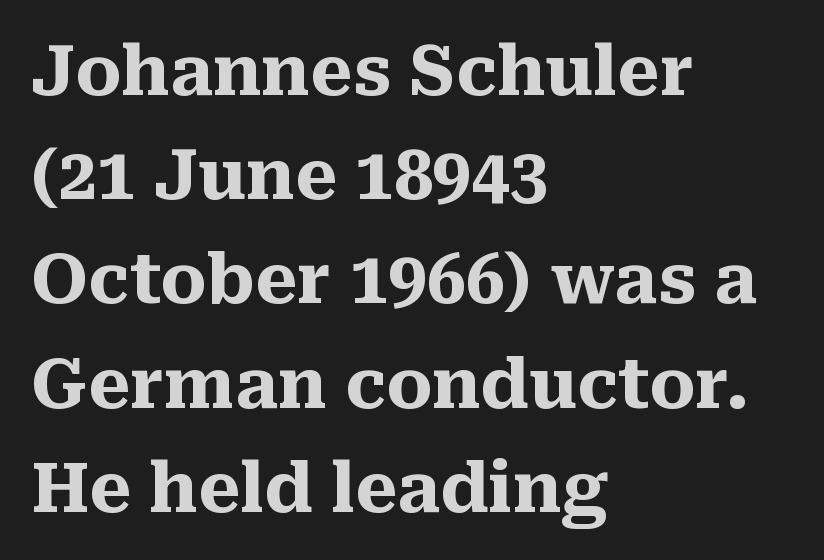
The image shows 69 px heavy serif type, upright; set left-aligned, normal line spacing (1.51x), normal letter spacing, not underlined; medium stroke contrast and a medium x-height.
